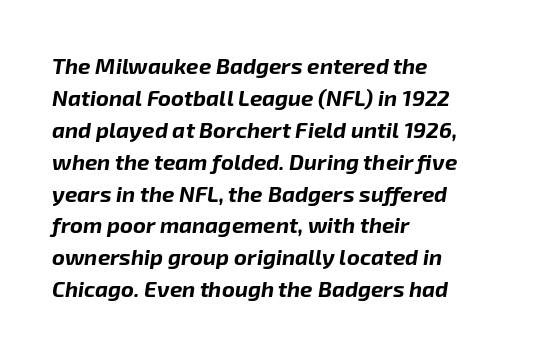
A clean baseline with only descenders dipping below it. On the weight axis this lands at bold, roughly 700. Interline gaps are of average width in this sample. Layout note: lines flush left.
